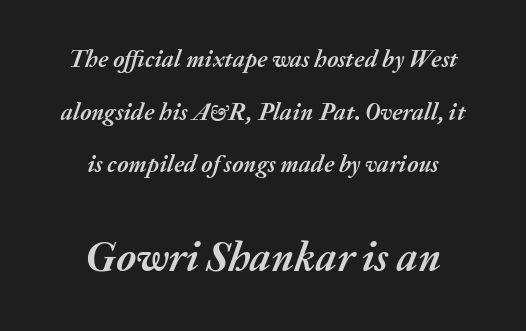
If you drew a line through each stem, it would be angled. Lines of text with bare space underneath. No extra tracking has been applied to these lines. Horizontal bands of white between lines are thick stripes. Which of the two is more prominent by size? The second, at the bottom.
